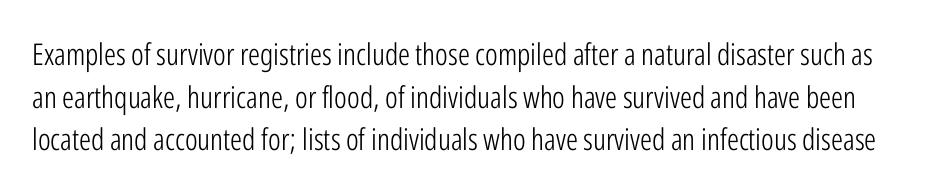
The image shows 30 px light, condensed sans-serif type, upright; set normal line spacing (1.42x), normal letter spacing, not underlined; low stroke contrast and a medium x-height.
